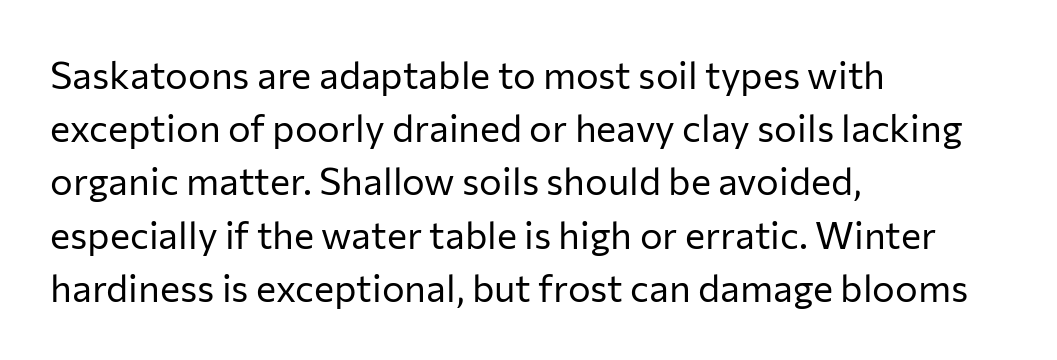
Each letter keeps its own natural width here, so spacing adapts to shape. This rendering leaves character spacing at its baseline value. Leading matches the norm, producing a regular column. Posture: upright roman.
